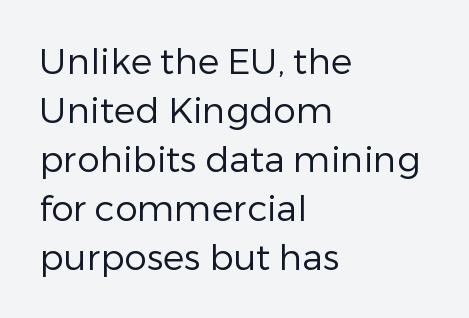
The lines sit at an ordinary, default distance from one another. The area under the type is left untouched. Visually the block forms a straight wall on the left and a jagged coastline on the right. Tracking here is standard; glyphs follow each other at the usual distance.
